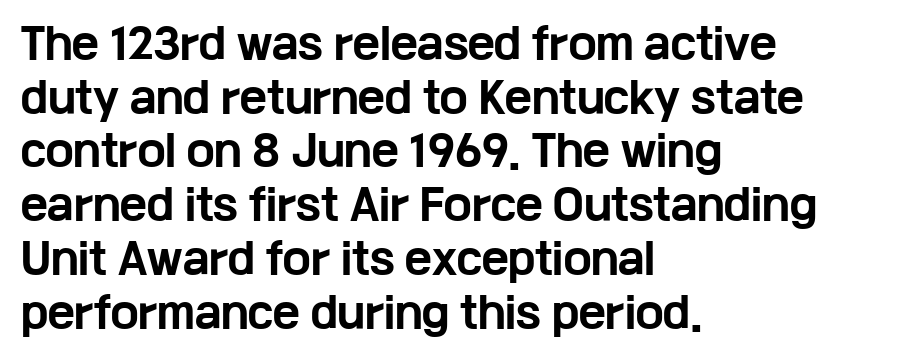
Here the glyphs are tracked normally, forming tight word shapes. Leading matches the norm, producing a regular column. Plenty of ink on the page — the face is bold. Character widths vary here, with narrow letters taking less room than wide ones. The specimen reads as upright at a glance.
